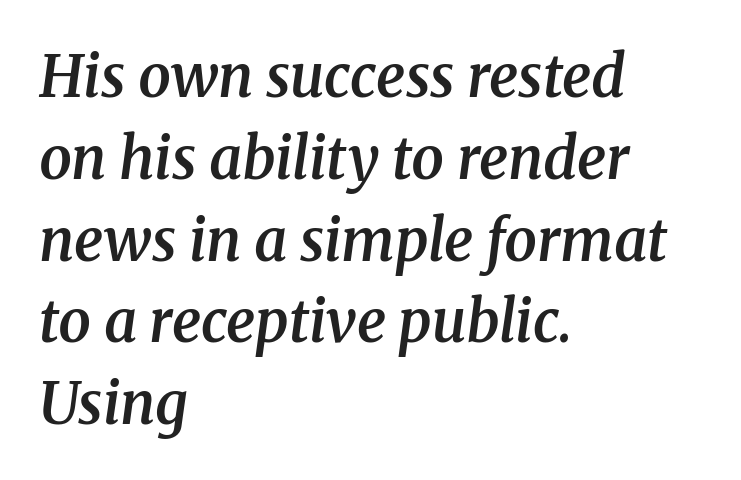
{"serif": "yes", "italic": "yes", "lean": "right", "slant_degrees": 8, "bold": "semi", "weight": "semibold", "width": "normal", "stroke_contrast": "medium", "x_height": "medium", "monospaced": "no", "underline": "no", "align": "left", "line_spacing": "normal", "line_spacing_ratio": 1.41, "letter_spacing": "normal", "letter_spacing_em": 0.0, "glyph_px": 58}
